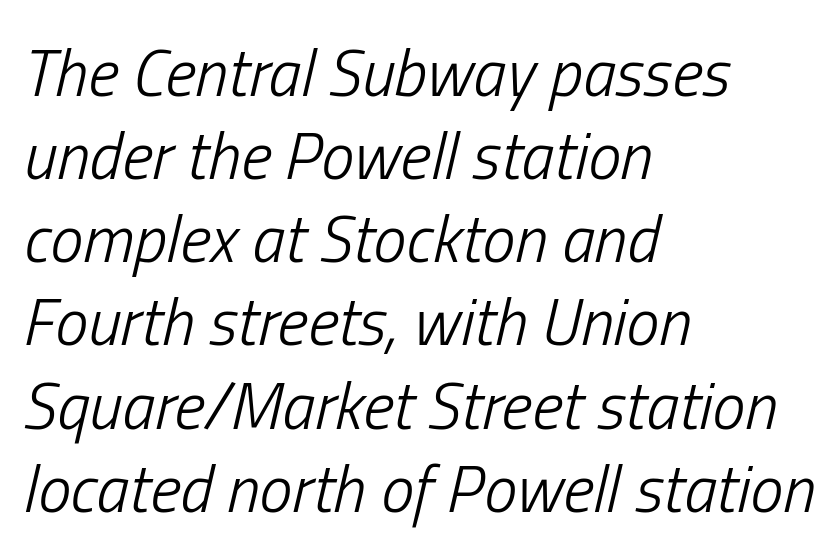
Q: Is the text bold? A: No.
Q: Is the text italic (slanted)? A: Yes, it leans right by about 13 degrees.
Q: Is the text underlined? A: No.
Q: How is the paragraph aligned? A: Left-aligned.
Q: Is the spacing between letters normal or unusually wide? A: Normal.
Q: Is the spacing between lines tight, normal or loose? A: Normal.
Q: Width (condensed, normal, or wide)? A: Condensed.
Q: Stroke contrast? A: Low.
Q: x-height? A: Medium.
Q: Monospaced? A: No.
